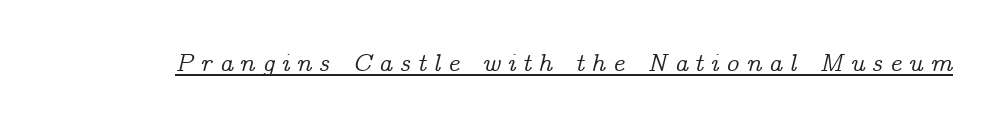
{"italic": "yes", "lean": "right", "slant_degrees": 14, "underline": "yes", "letter_spacing": "wide", "letter_spacing_em": 0.28, "glyph_px": 25}
